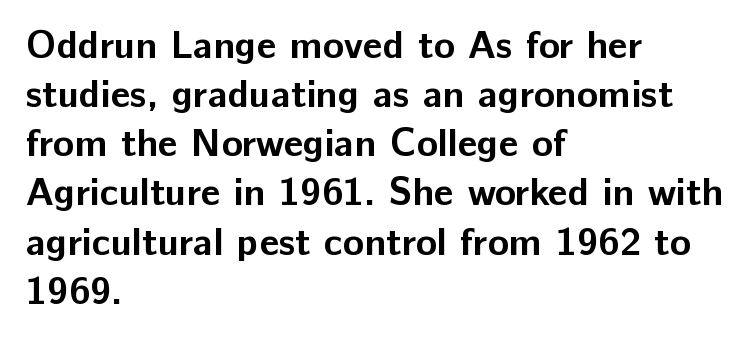
Q: Is the text bold? A: Yes.
Q: Is the text italic (slanted)? A: No, it is upright.
Q: Is the typeface a serif or a sans-serif typeface? A: Sans-serif.
Q: Is the text underlined? A: No.
Q: How is the paragraph aligned? A: Left-aligned.
Q: Is the spacing between letters normal or unusually wide? A: Normal.
Q: Is the spacing between lines tight, normal or loose? A: Normal.
Q: Width (condensed, normal, or wide)? A: Normal.
Q: Stroke contrast? A: Low.
Q: x-height? A: Medium.
Q: Monospaced? A: No.
